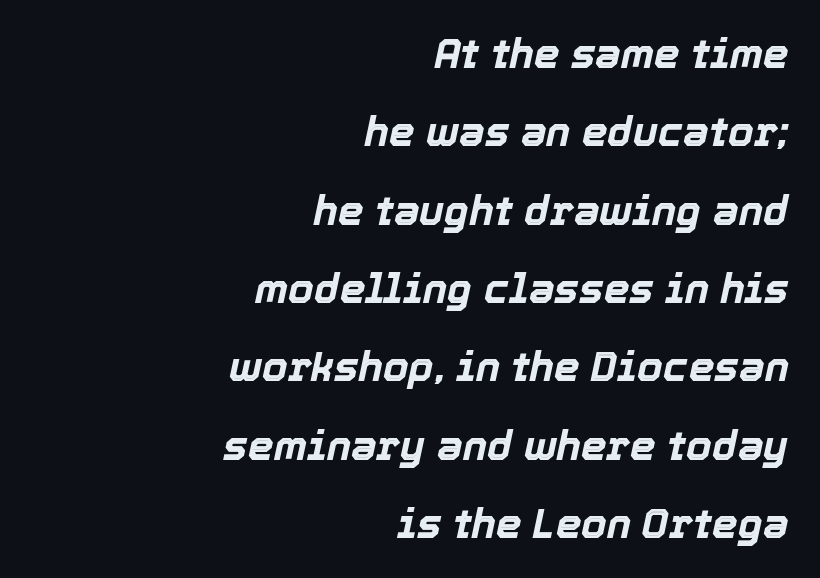
The tracking reads as untouched default to a designer's eye. Its strokes are broad and dark, the hallmark of bold type. A student would call this right alignment; a typographer would say flush right, rag left. In terms of leading, this rendering errs on the spacious side. A bare baseline throughout the passage. The passage shown leans; its letterforms are oblique.
